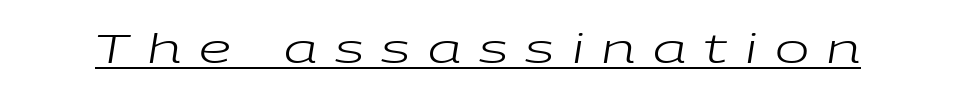
{"italic": "yes", "lean": "right", "slant_degrees": 9, "bold": "no", "weight": "regular", "width": "wide", "stroke_contrast": "low", "x_height": "medium", "monospaced": "no", "underline": "yes", "letter_spacing": "wide", "letter_spacing_em": 0.43, "glyph_px": 41}
